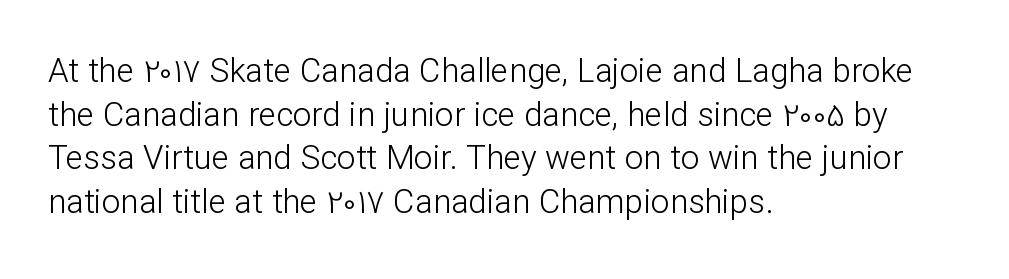
Beneath every word, the page is bare. Successive baselines arrive at the customary interval. Think of a printed novel: that variable character pitch is what you see here. Line beginnings align vertically; line endings do not. A sans-serif font was chosen for this passage. No italicization has been applied; the sample stays upright.
